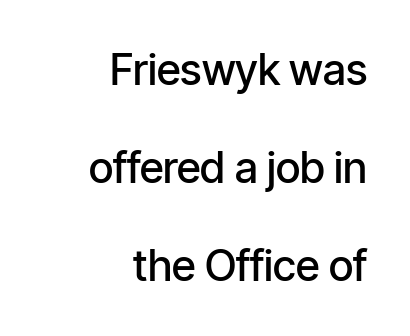
The image shows 43 px semibold, condensed sans-serif type, upright; set right-aligned, loose line spacing (2.28x), normal letter spacing, not underlined; low stroke contrast and a medium x-height.
